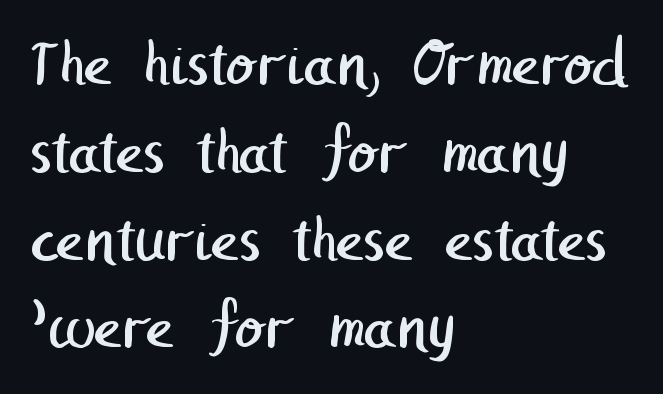
{"serif": "no", "bold": "no", "weight": "regular", "width": "normal", "stroke_contrast": "low", "x_height": "medium", "underline": "no", "align": "left", "line_spacing": "normal", "line_spacing_ratio": 1.31, "letter_spacing": "normal", "letter_spacing_em": 0.0, "glyph_px": 67}
